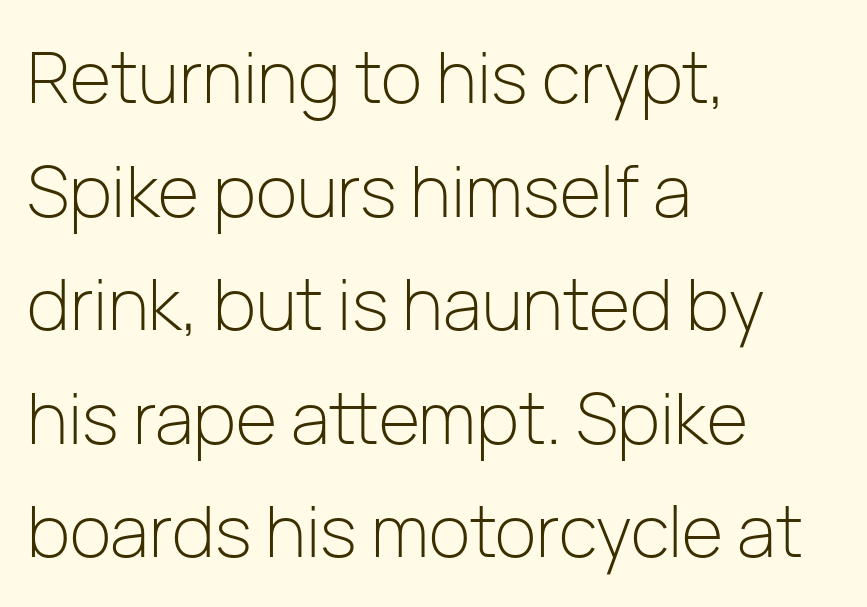
Q: Is the text bold? A: No.
Q: Is the text italic (slanted)? A: No, it is upright.
Q: Is the typeface a serif or a sans-serif typeface? A: Sans-serif.
Q: Is the text underlined? A: No.
Q: How is the paragraph aligned? A: Left-aligned.
Q: Is the spacing between letters normal or unusually wide? A: Normal.
Q: Is the spacing between lines tight, normal or loose? A: Normal.
Q: Width (condensed, normal, or wide)? A: Normal.
Q: Stroke contrast? A: Low.
Q: x-height? A: Medium.
Q: Monospaced? A: No.
